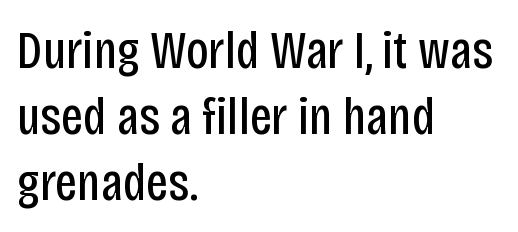
{"serif": "no", "italic": "no", "bold": "no", "weight": "regular", "width": "condensed", "stroke_contrast": "low", "x_height": "large", "monospaced": "no", "underline": "no", "align": "left", "line_spacing_ratio": 1.22, "letter_spacing": "normal", "letter_spacing_em": 0.0, "glyph_px": 54}
